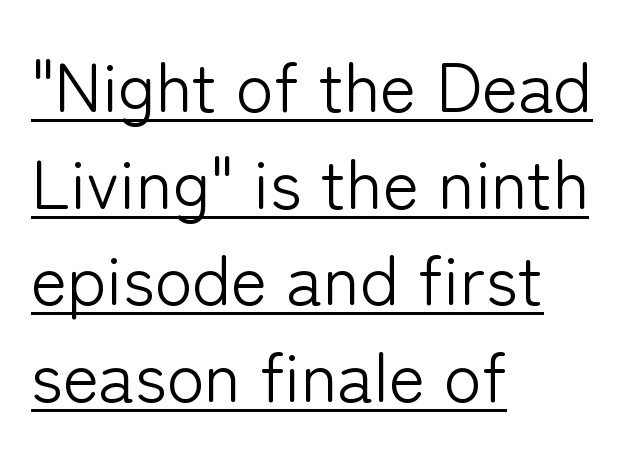
Q: Is the text bold? A: No.
Q: Is the text italic (slanted)? A: No, it is upright.
Q: Is the typeface a serif or a sans-serif typeface? A: Sans-serif.
Q: Is the text underlined? A: Yes.
Q: How is the paragraph aligned? A: Left-aligned.
Q: Is the spacing between letters normal or unusually wide? A: Normal.
Q: Is the spacing between lines tight, normal or loose? A: Normal.
Q: Width (condensed, normal, or wide)? A: Normal.
Q: Stroke contrast? A: Low.
Q: x-height? A: Medium.
Q: Monospaced? A: No.
